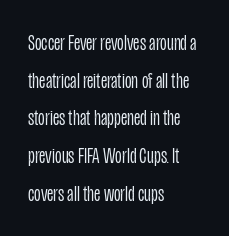
Q: Is the text bold? A: No.
Q: Is the text italic (slanted)? A: No, it is upright.
Q: Is the text underlined? A: No.
Q: How is the paragraph aligned? A: Left-aligned.
Q: Is the spacing between letters normal or unusually wide? A: Normal.
Q: Is the spacing between lines tight, normal or loose? A: Normal.
